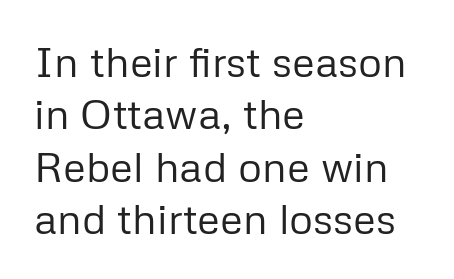
Unmarked baselines from the first word to the last. The face used here is proportionally spaced, like ordinary book or web type. Whoever set this chose a conventional vertical rhythm. Nothing unusual about the tracking: characters are spaced as the font intends. Ordinary non-slanted type is in use. Look at the bottom of the vertical strokes: they stop flat, with no serifs.
